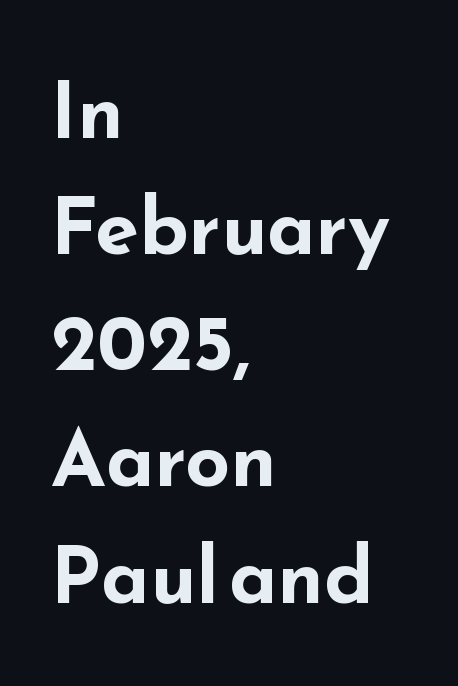
Q: Is the text bold? A: Yes.
Q: Is the text italic (slanted)? A: No, it is upright.
Q: Is the typeface a serif or a sans-serif typeface? A: Sans-serif.
Q: Is the text underlined? A: No.
Q: How is the paragraph aligned? A: Left-aligned.
Q: Is the spacing between letters normal or unusually wide? A: Normal.
Q: Is the spacing between lines tight, normal or loose? A: Normal.
Q: Width (condensed, normal, or wide)? A: Wide.
Q: Stroke contrast? A: Low.
Q: x-height? A: Small.
Q: Monospaced? A: No.
